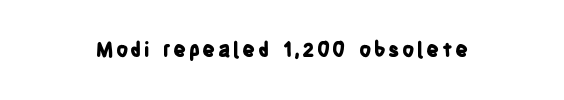
The image shows 20 px bold type, upright; set not underlined.
